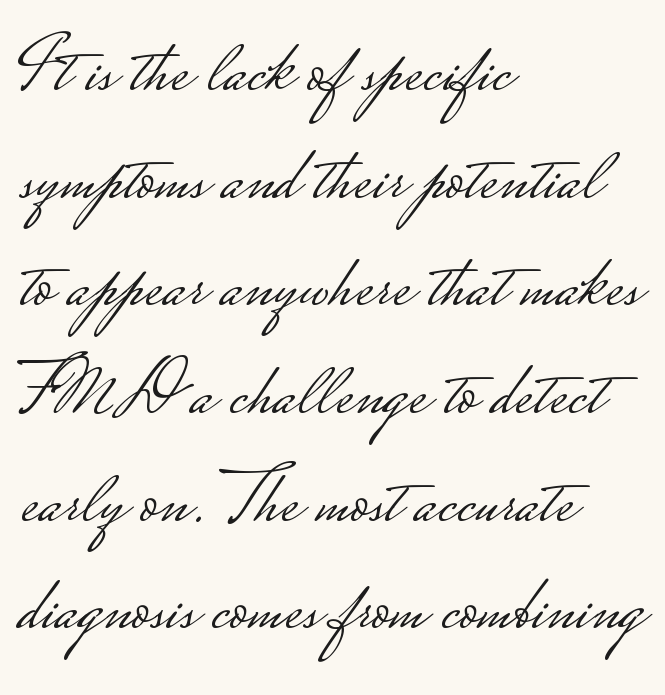
This sample has the flowing, uneven cadence of proportional lettering. You can tell from the bare stems that sans-serif type was used. These lines stack with their left ends in a neat column. A normal amount of white space separates one row of letters from the next.
